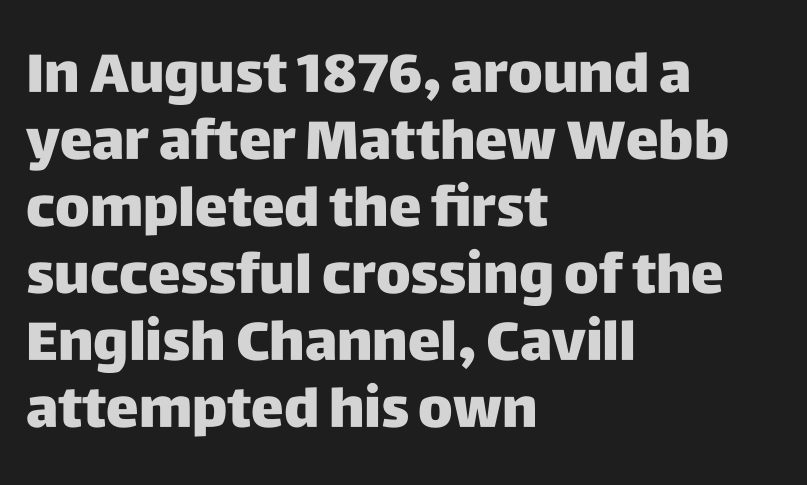
To sum up the face: it is a sans, with no serifs. This is roman type, the default non-slanted kind. Does extra space separate the letters? No, they use regular spacing. This sample has the flowing, uneven cadence of proportional lettering.
